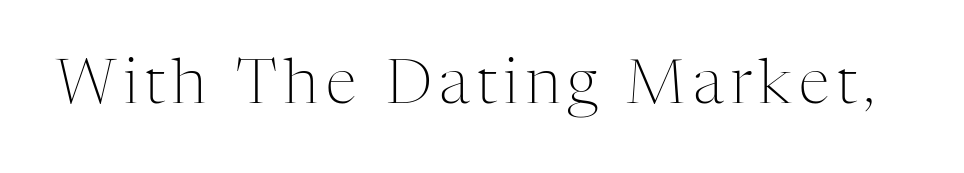
Q: Is the text bold? A: No.
Q: Is the text italic (slanted)? A: No, it is upright.
Q: Is the typeface a serif or a sans-serif typeface? A: Serif.
Q: Is the text underlined? A: No.
Q: Width (condensed, normal, or wide)? A: Normal.
Q: Stroke contrast? A: Medium.
Q: x-height? A: Medium.
Q: Monospaced? A: No.
